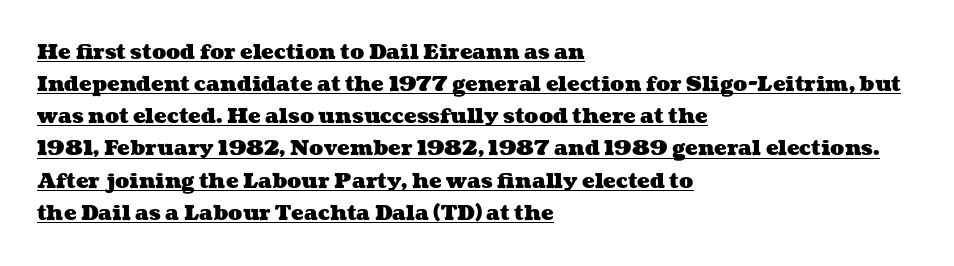
Q: Is the text bold? A: Yes.
Q: Is the text underlined? A: Yes.
Q: How is the paragraph aligned? A: Left-aligned.
Q: Is the spacing between letters normal or unusually wide? A: Normal.
Q: Is the spacing between lines tight, normal or loose? A: Normal.
